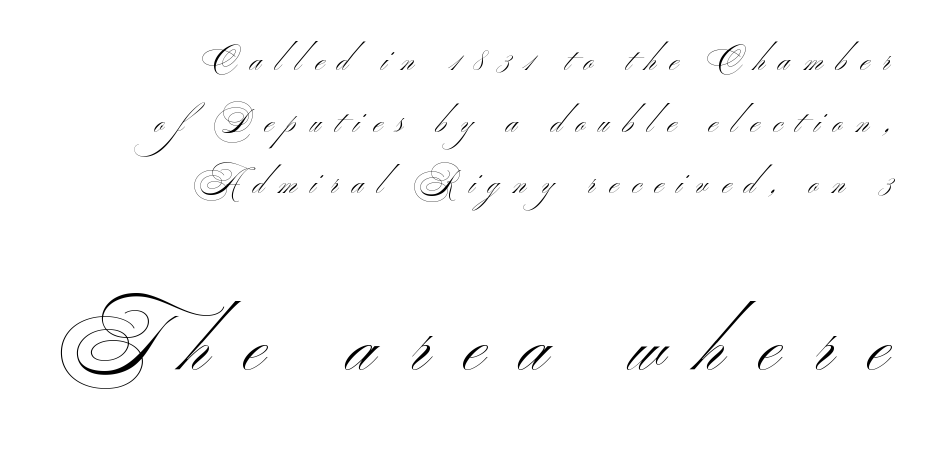
The image shows 77 px light, wide sans-serif type; set right-aligned, loose line spacing (1.99x), unusually wide letter spacing (+0.45 em), not underlined; the second (bottom) block is 2.48x larger; medium stroke contrast and a small x-height.
